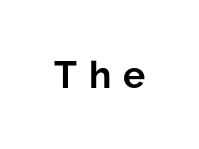
The image shows 37 px bold sans-serif type, upright; set unusually wide letter spacing (+0.32 em), not underlined; low stroke contrast and a medium x-height.
